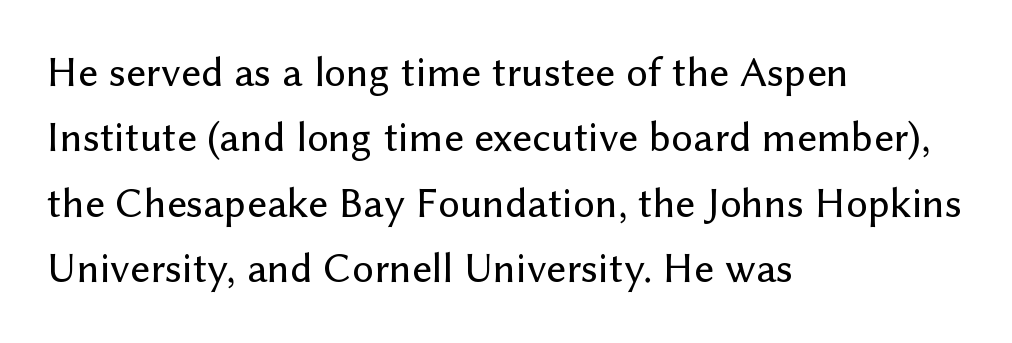
The zone under the glyphs is completely vacant. A typesetter would call this proportional, since set widths differ per character. These lines keep a tight, regular rhythm from letter to letter. Honestly, the row spacing looks completely unremarkable.
